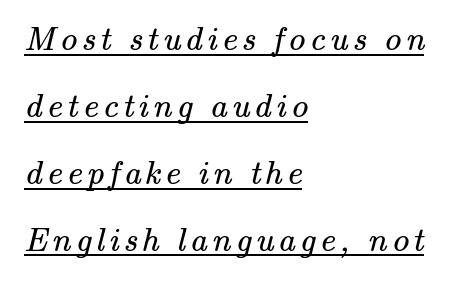
Q: Is the text bold? A: No.
Q: Is the typeface a serif or a sans-serif typeface? A: Serif.
Q: Is the text underlined? A: Yes.
Q: How is the paragraph aligned? A: Left-aligned.
Q: Is the spacing between lines tight, normal or loose? A: Loose.
Q: Width (condensed, normal, or wide)? A: Normal.
Q: Stroke contrast? A: Medium.
Q: x-height? A: Small.
Q: Monospaced? A: No.
